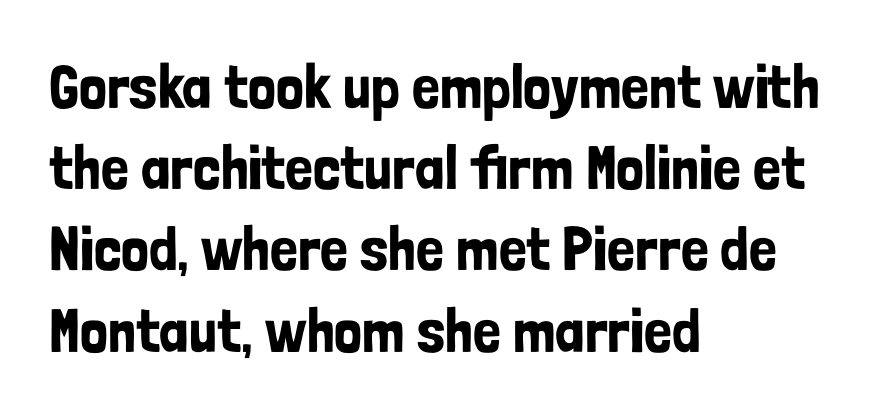
Q: Is the text italic (slanted)? A: No, it is upright.
Q: Is the typeface a serif or a sans-serif typeface? A: Sans-serif.
Q: Is the text underlined? A: No.
Q: How is the paragraph aligned? A: Left-aligned.
Q: Is the spacing between letters normal or unusually wide? A: Normal.
Q: Is the spacing between lines tight, normal or loose? A: Normal.
Q: Width (condensed, normal, or wide)? A: Condensed.
Q: Stroke contrast? A: Low.
Q: x-height? A: Medium.
Q: Monospaced? A: No.
